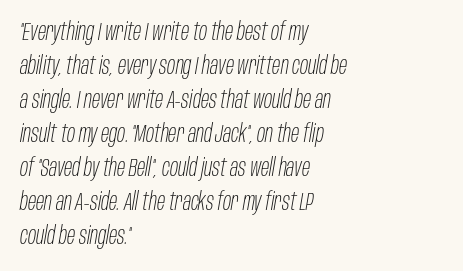
{"italic": "yes", "lean": "right", "slant_degrees": 10, "bold": "no", "underline": "no", "align": "left", "line_spacing": "normal", "line_spacing_ratio": 1.42, "letter_spacing": "normal", "letter_spacing_em": 0.0, "glyph_px": 24}
